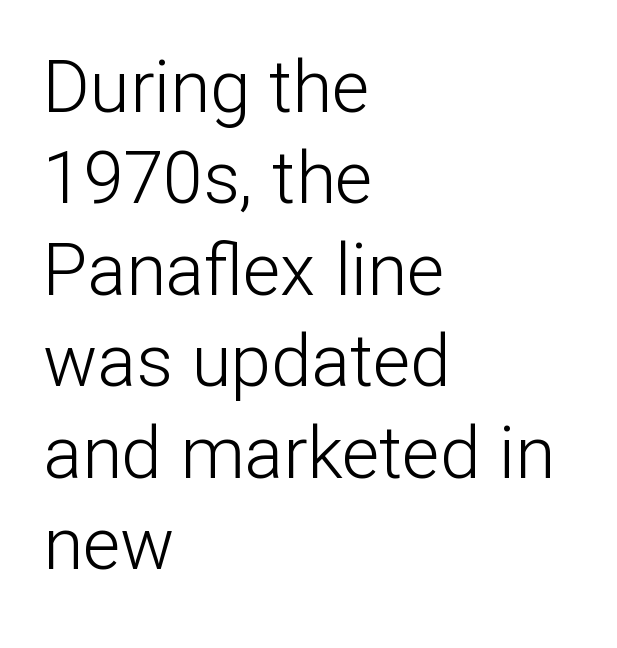
Q: Is the text bold? A: No.
Q: Is the text italic (slanted)? A: No, it is upright.
Q: Is the typeface a serif or a sans-serif typeface? A: Sans-serif.
Q: Is the text underlined? A: No.
Q: How is the paragraph aligned? A: Left-aligned.
Q: Is the spacing between letters normal or unusually wide? A: Normal.
Q: Is the spacing between lines tight, normal or loose? A: Normal.
Q: Width (condensed, normal, or wide)? A: Normal.
Q: Stroke contrast? A: Low.
Q: x-height? A: Medium.
Q: Monospaced? A: No.
